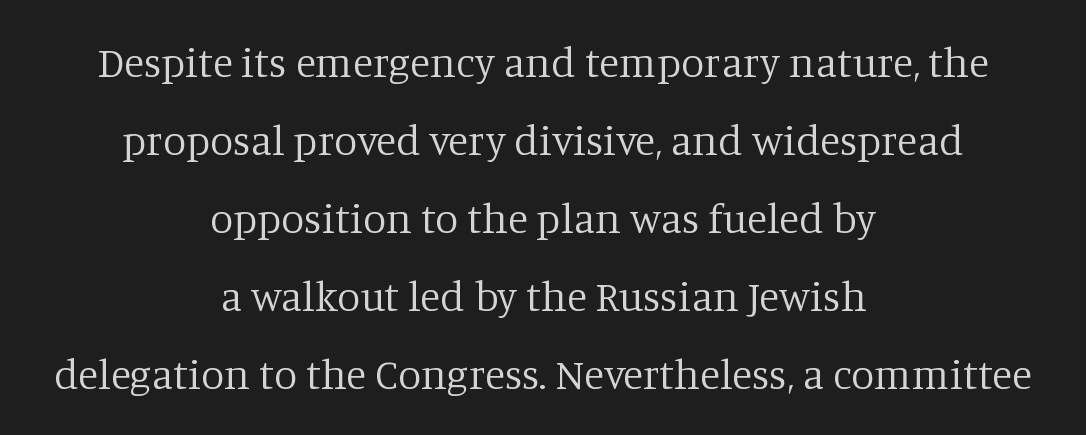
The font's upright variant was chosen for this text. These lines are centered, leaving both edges ragged. Type without underlining. The designer went with a serif here, giving each stem small feet.
